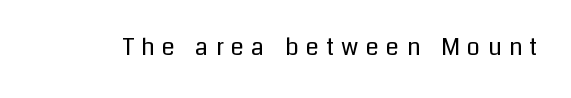
The passage shown has open, widely tracked lettering throughout. Is this a heavy cut? Hardly; it is regular or lighter. The gap between lines stays unmarked. Ordinary non-slanted type is in use.
